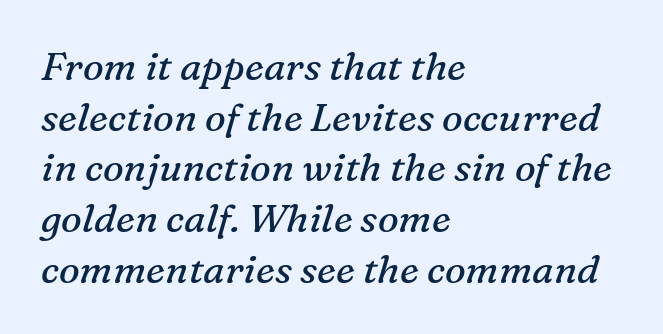
Q: Is the text bold? A: No.
Q: Is the text italic (slanted)? A: Yes, it leans right by about 16 degrees.
Q: Is the typeface a serif or a sans-serif typeface? A: Serif.
Q: Is the text underlined? A: No.
Q: How is the paragraph aligned? A: Left-aligned.
Q: Is the spacing between letters normal or unusually wide? A: Normal.
Q: Is the spacing between lines tight, normal or loose? A: Normal.
Q: Width (condensed, normal, or wide)? A: Normal.
Q: Stroke contrast? A: Medium.
Q: x-height? A: Medium.
Q: Monospaced? A: No.
